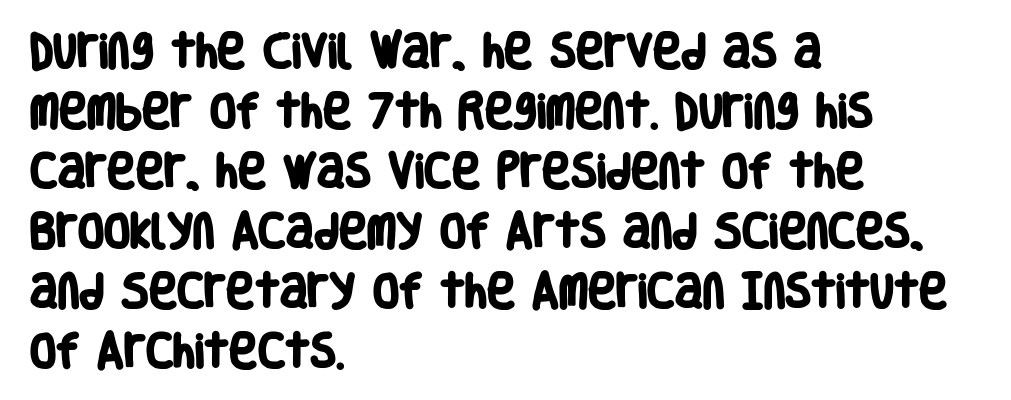
{"serif": "no", "bold": "yes", "weight": "heavy", "width": "condensed", "stroke_contrast": "low", "x_height": "large", "monospaced": "no", "underline": "no", "align": "left", "line_spacing": "normal", "line_spacing_ratio": 1.58, "letter_spacing": "normal", "letter_spacing_em": 0.0, "glyph_px": 38}
